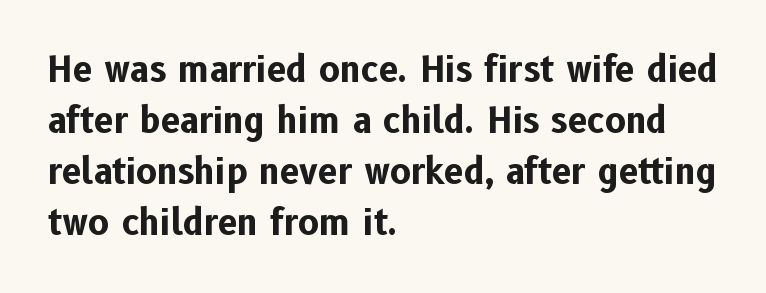
{"serif": "no", "italic": "no", "bold": "yes", "weight": "bold", "width": "normal", "stroke_contrast": "low", "x_height": "medium", "monospaced": "no", "underline": "no", "align": "left", "line_spacing": "normal", "line_spacing_ratio": 1.46, "letter_spacing": "normal", "letter_spacing_em": 0.0, "glyph_px": 35}
